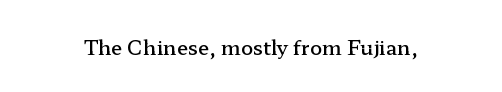
The image shows 20 px text type, upright; set normal letter spacing, not underlined.
